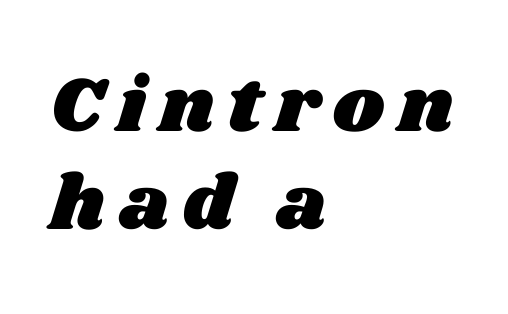
Q: Is the text underlined? A: No.
Q: How is the paragraph aligned? A: Left-aligned.
Q: Is the spacing between lines tight, normal or loose? A: Normal.
Q: Width (condensed, normal, or wide)? A: Wide.
Q: Stroke contrast? A: Medium.
Q: x-height? A: Large.
Q: Monospaced? A: No.
